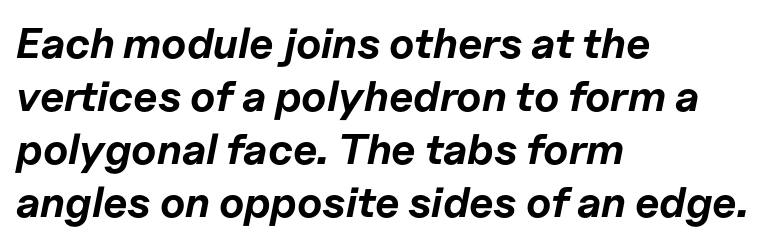
These lines are rendered in a variable-pitch font. The rendering applies a slant to the glyphs. Casual observation: everything's shoved over to the left. Bold? Absolutely — the strokes are thick and heavy. Has an underline been added? It has not. Compared with typical body copy, the letter spacing here is the same.
